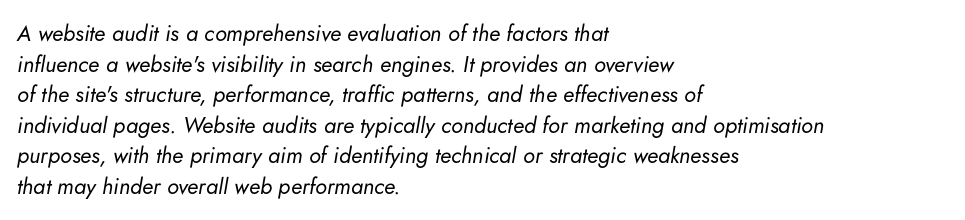
Q: Is the text bold? A: No.
Q: Is the text italic (slanted)? A: Yes, it leans right by about 5 degrees.
Q: Is the text underlined? A: No.
Q: How is the paragraph aligned? A: Left-aligned.
Q: Is the spacing between letters normal or unusually wide? A: Normal.
Q: Is the spacing between lines tight, normal or loose? A: Normal.
